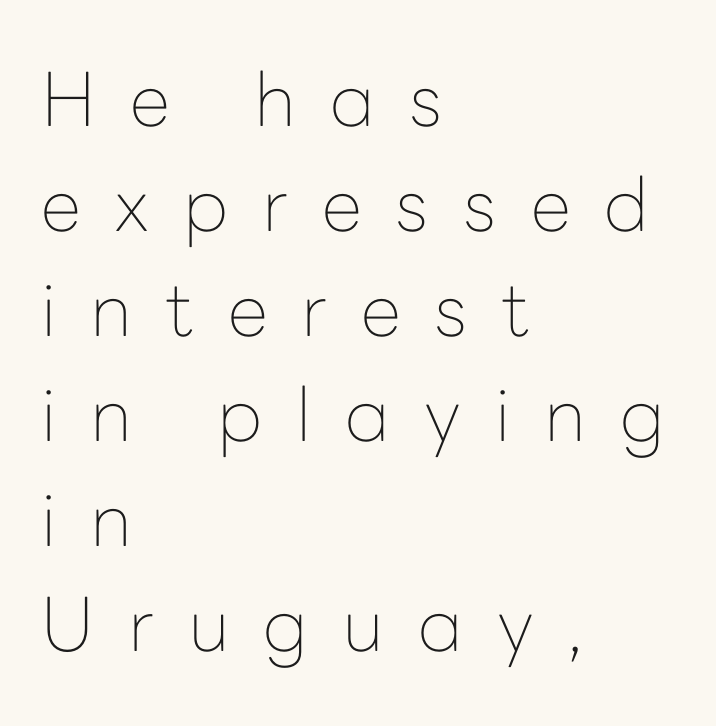
Q: Is the text bold? A: No.
Q: Is the text italic (slanted)? A: No, it is upright.
Q: Is the typeface a serif or a sans-serif typeface? A: Sans-serif.
Q: Is the text underlined? A: No.
Q: How is the paragraph aligned? A: Left-aligned.
Q: Is the spacing between letters normal or unusually wide? A: Unusually wide.
Q: Is the spacing between lines tight, normal or loose? A: Normal.
Q: Width (condensed, normal, or wide)? A: Normal.
Q: Stroke contrast? A: Low.
Q: x-height? A: Medium.
Q: Monospaced? A: No.
